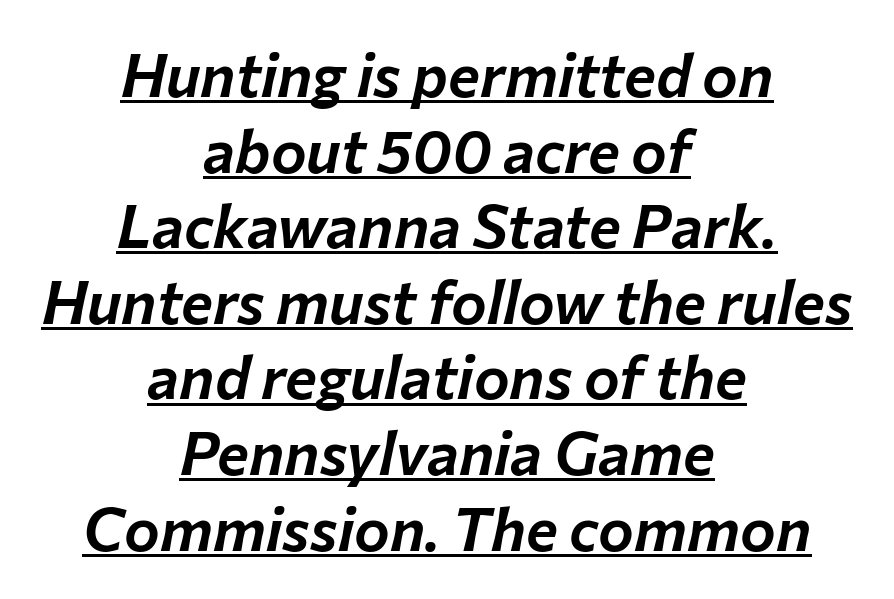
Q: Is the text italic (slanted)? A: Yes, it leans right by about 12 degrees.
Q: Is the text underlined? A: Yes.
Q: How is the paragraph aligned? A: Centered.
Q: Is the spacing between letters normal or unusually wide? A: Normal.
Q: Is the spacing between lines tight, normal or loose? A: Normal.
Q: Width (condensed, normal, or wide)? A: Normal.
Q: Stroke contrast? A: Low.
Q: x-height? A: Medium.
Q: Monospaced? A: No.
